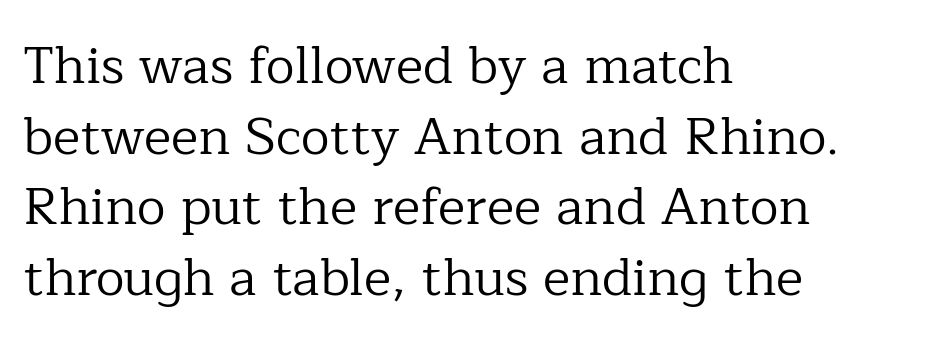
The image shows 52 px regular-weight serif type, upright; set left-aligned, normal line spacing (1.36x), normal letter spacing, not underlined; low stroke contrast and a medium x-height.
